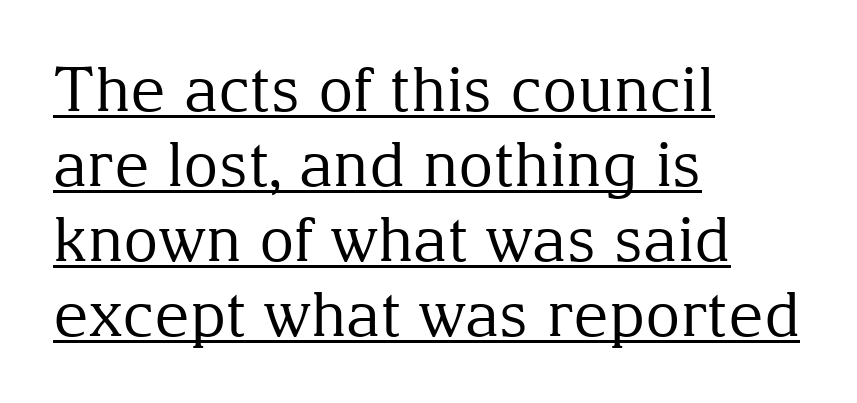
The image shows 61 px regular-weight serif type, upright; set left-aligned, line spacing 1.23x, normal letter spacing, underlined; medium stroke contrast and a medium x-height.
